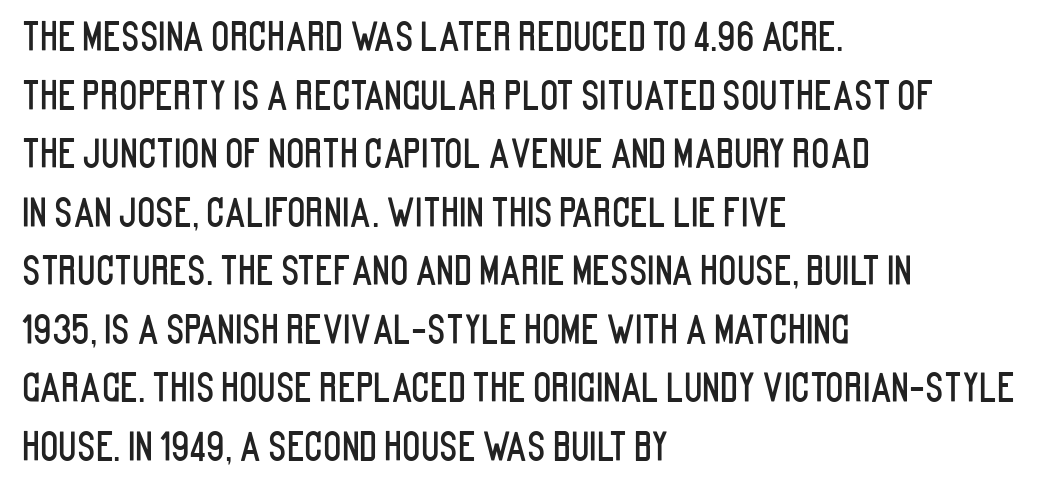
The image shows 38 px condensed sans-serif type, upright; set left-aligned, normal line spacing (1.54x), normal letter spacing, not underlined; low stroke contrast and a large x-height.
